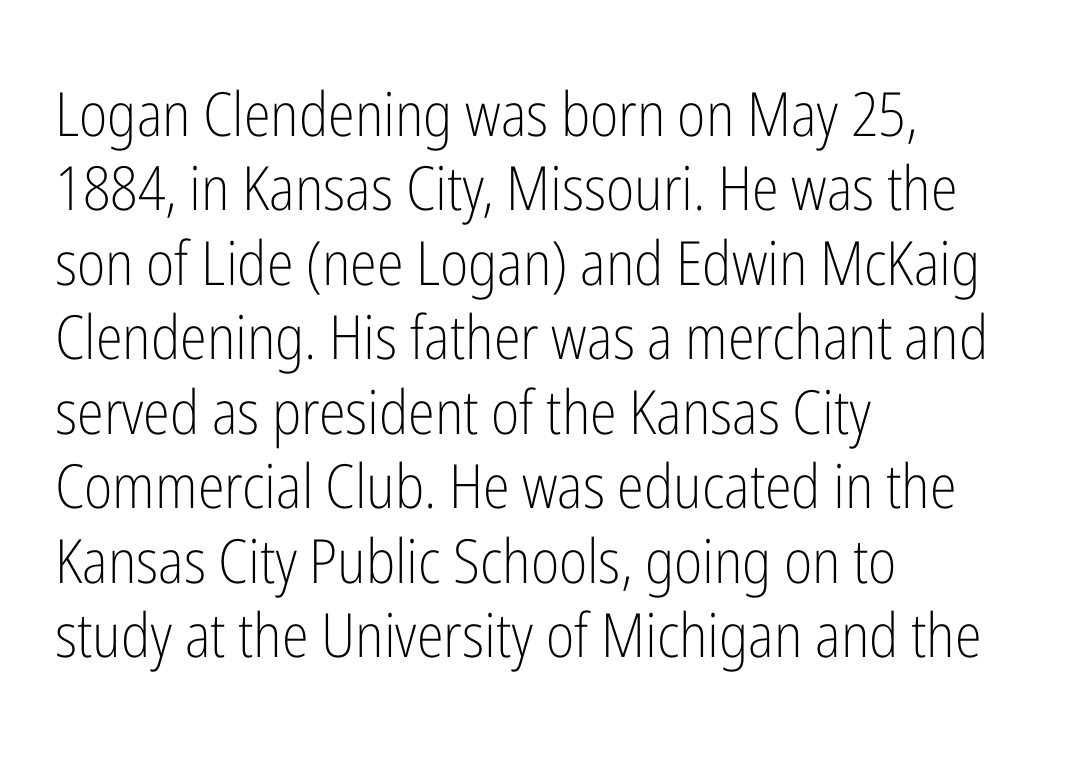
The image shows 61 px light, condensed sans-serif type, upright; set left-aligned, line spacing 1.22x, normal letter spacing, not underlined; low stroke contrast and a medium x-height.
